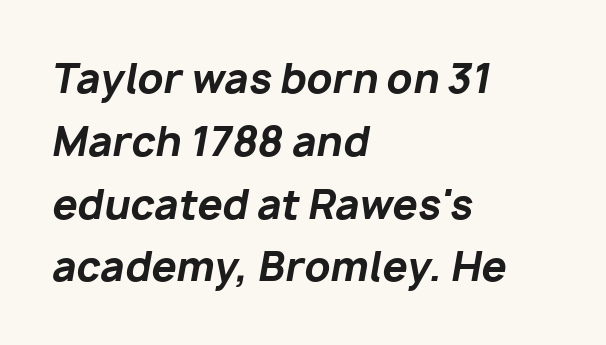
The image shows 40 px bold type, italic (leaning right); set left-aligned, normal line spacing (1.57x), normal letter spacing, not underlined; low stroke contrast and a medium x-height.
